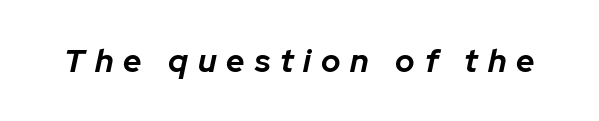
{"italic": "yes", "lean": "right", "slant_degrees": 12, "bold": "yes", "weight": "bold", "width": "normal", "stroke_contrast": "low", "x_height": "medium", "monospaced": "no", "underline": "no", "letter_spacing": "wide", "letter_spacing_em": 0.31, "glyph_px": 32}
